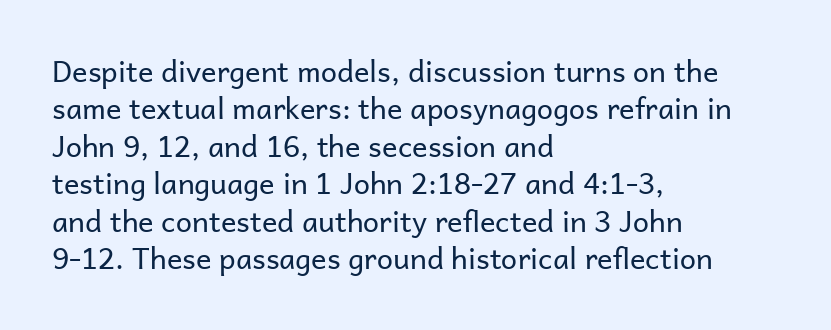
The image shows 29 px regular-weight sans-serif type, upright; set left-aligned, normal line spacing (1.29x), normal letter spacing, not underlined; low stroke contrast and a medium x-height.
